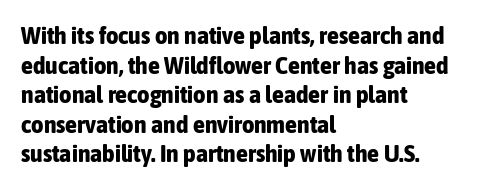
Q: Is the text bold? A: Yes.
Q: Is the text italic (slanted)? A: No, it is upright.
Q: Is the text underlined? A: No.
Q: How is the paragraph aligned? A: Left-aligned.
Q: Is the spacing between letters normal or unusually wide? A: Normal.
